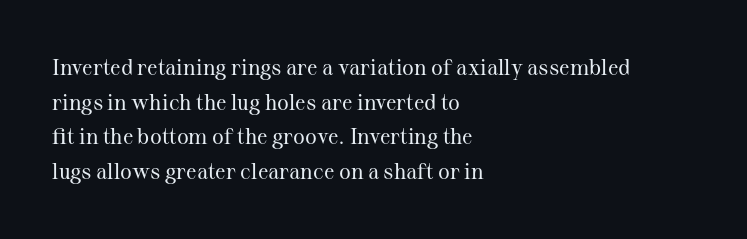
Which margin do the lines hug? The left one — the right edge is uneven. This is roman type, the default non-slanted kind. Summary of vertical rhythm: regular, with standard interline spacing. These glyphs show unthickened strokes, regular width or finer. The rendering keeps characters at their native spacing. The gap between lines stays unmarked.
